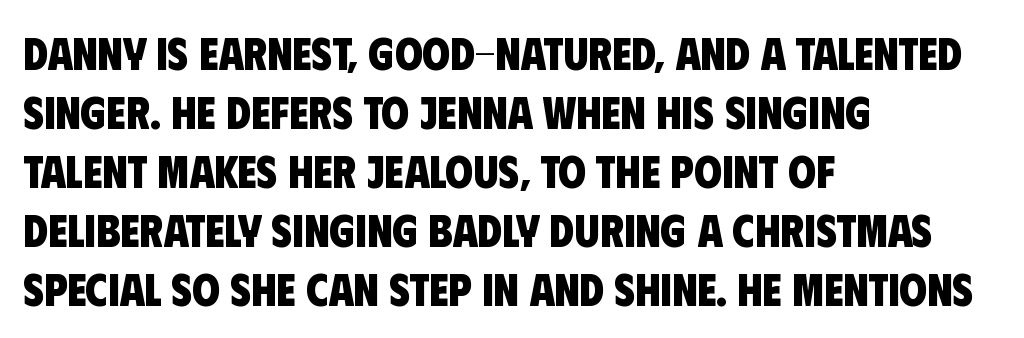
{"serif": "no", "bold": "yes", "weight": "heavy", "width": "condensed", "stroke_contrast": "low", "x_height": "large", "monospaced": "no", "underline": "no", "align": "left", "line_spacing": "normal", "line_spacing_ratio": 1.31, "letter_spacing": "normal", "letter_spacing_em": 0.0, "glyph_px": 45}
